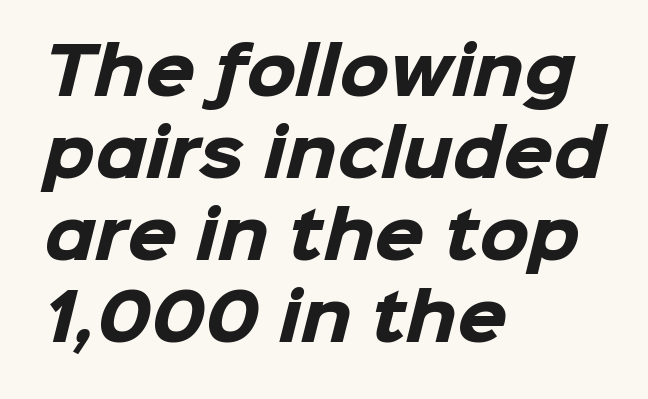
{"serif": "no", "bold": "yes", "weight": "heavy", "width": "normal", "stroke_contrast": "low", "x_height": "medium", "monospaced": "no", "underline": "no", "align": "left", "line_spacing": "normal", "line_spacing_ratio": 1.28, "letter_spacing": "normal", "letter_spacing_em": 0.0, "glyph_px": 64}
